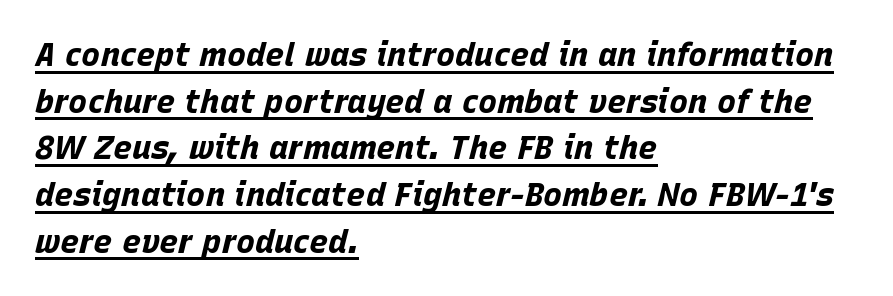
The image shows 32 px bold type, italic (leaning right); set left-aligned, normal line spacing (1.46x), normal letter spacing, underlined; low stroke contrast and a large x-height.
